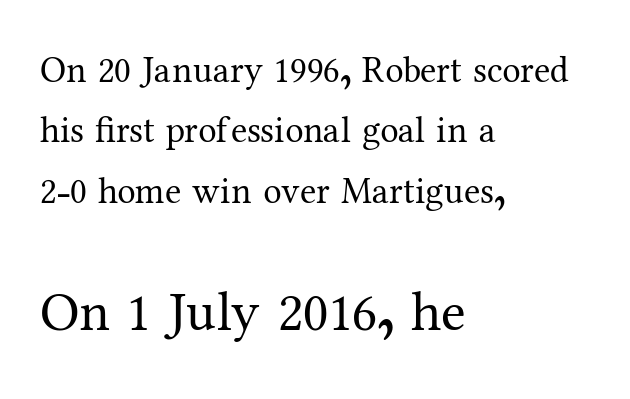
The image shows 56 px regular-weight serif type, upright; set left-aligned, normal line spacing (1.63x), normal letter spacing, not underlined; the second (bottom) block is 1.51x larger; medium stroke contrast and a medium x-height.
